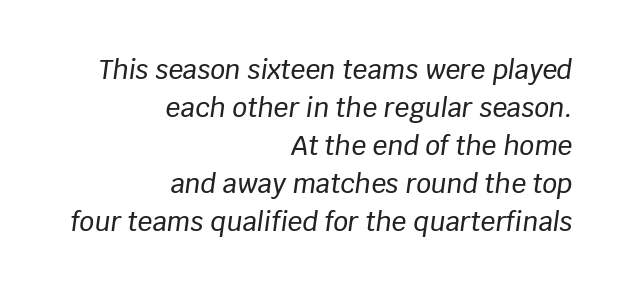
{"italic": "yes", "lean": "right", "slant_degrees": 8, "underline": "no", "align": "right", "line_spacing": "normal", "line_spacing_ratio": 1.46, "letter_spacing": "normal", "letter_spacing_em": 0.0, "glyph_px": 26}
